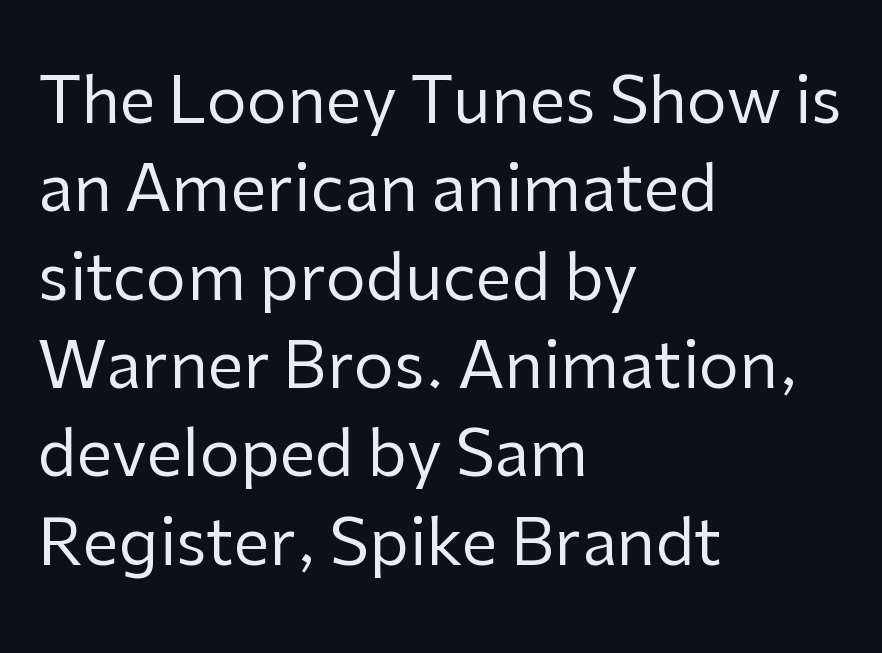
The image shows 64 px regular-weight sans-serif type, upright; set left-aligned, normal line spacing (1.38x), normal letter spacing, not underlined; low stroke contrast and a medium x-height.
